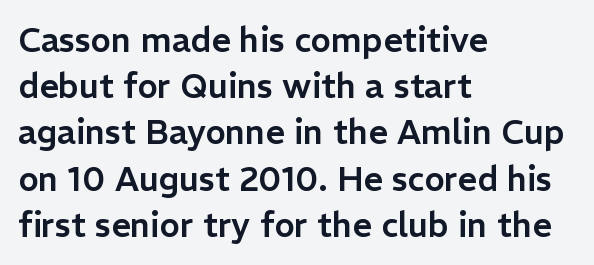
The image shows 34 px sans-serif type, upright; set left-aligned, normal line spacing (1.36x), normal letter spacing, not underlined; low stroke contrast and a medium x-height.
